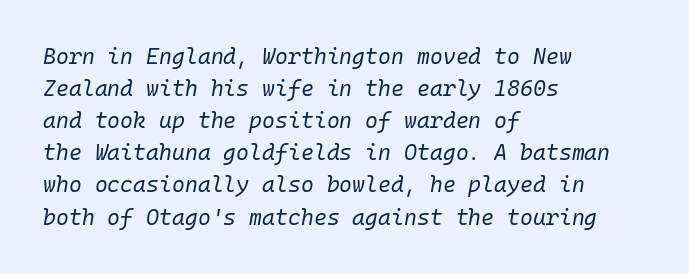
Q: Is the text bold? A: No.
Q: Is the text italic (slanted)? A: Yes, it leans right by about 10 degrees.
Q: Is the text underlined? A: No.
Q: How is the paragraph aligned? A: Left-aligned.
Q: Is the spacing between letters normal or unusually wide? A: Normal.
Q: Is the spacing between lines tight, normal or loose? A: Normal.
